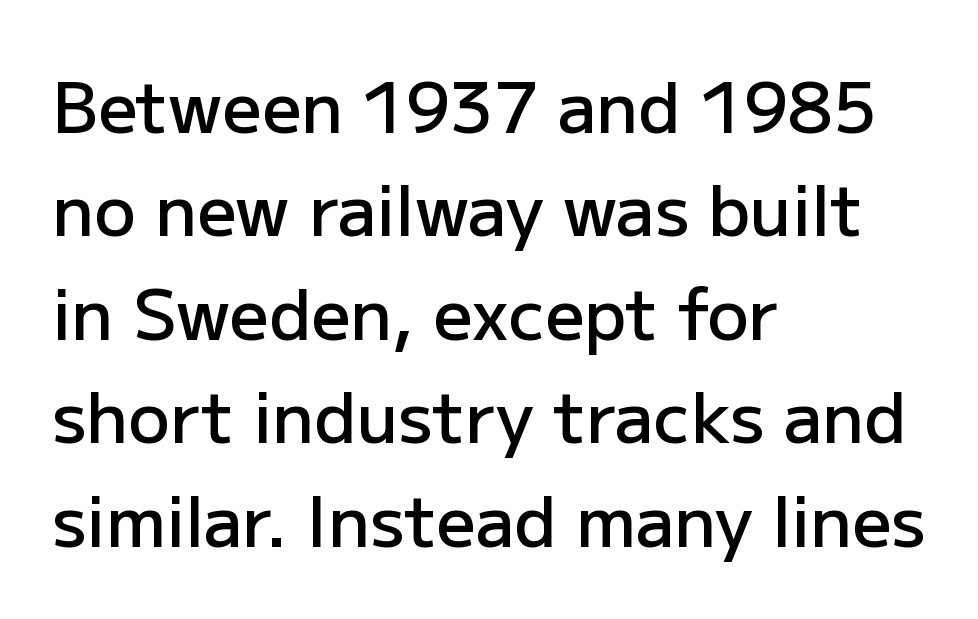
Anything drawn beneath the words? Only blank space. Words appear dense and cohesive because spacing is normal. The axis of the letterforms is exactly vertical. Leftover space on each line is placed entirely after the last word. Unlike a traditional serif, this face leaves its strokes unadorned.
